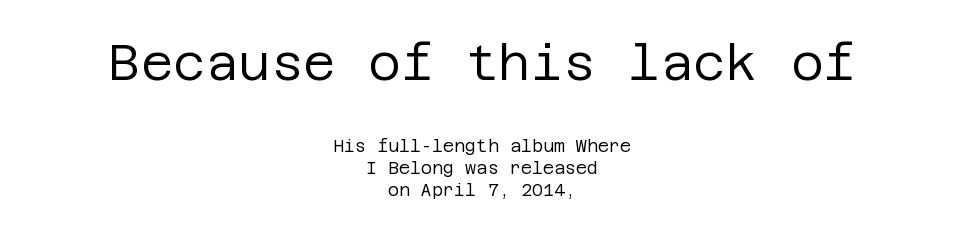
{"serif": "no", "italic": "no", "bold": "no", "weight": "regular", "width": "normal", "stroke_contrast": "low", "x_height": "large", "underline": "no", "align": "center", "line_spacing": "normal", "line_spacing_ratio": 1.27, "letter_spacing": "normal", "letter_spacing_em": 0.0, "larger_block": "first", "size_ratio": 2.94, "glyph_px": 50}
